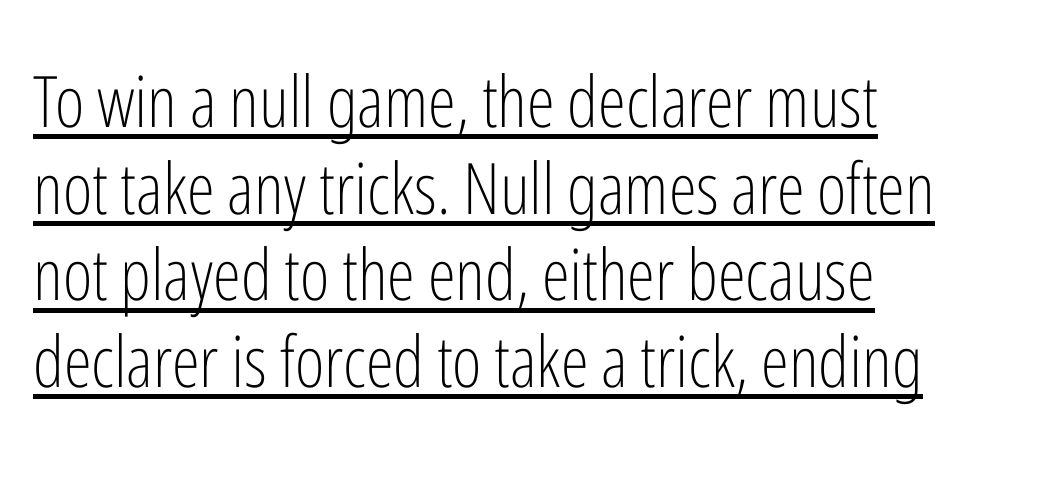
These glyphs show unthickened strokes, regular width or finer. A typographer would call this underscored text. You can tell it's not italic because the verticals are truly vertical. Letterform terminals end flat and unadorned throughout the passage.
